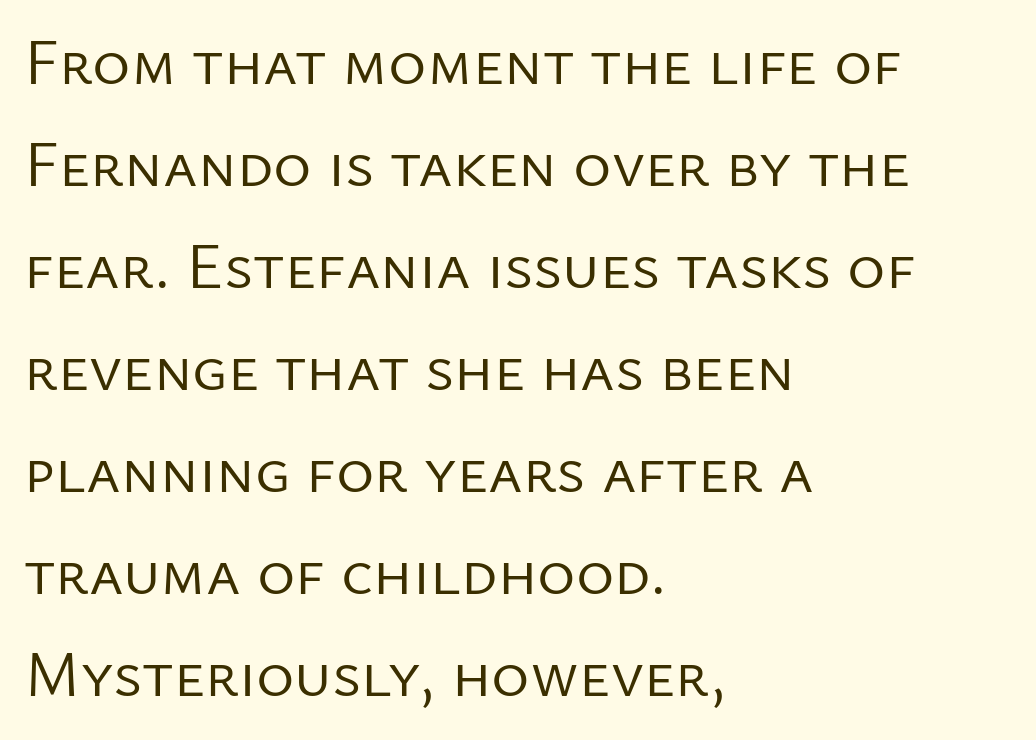
The image shows 65 px regular-weight sans-serif type, upright; set left-aligned, normal line spacing (1.57x), normal letter spacing, not underlined; low stroke contrast and a medium x-height.
